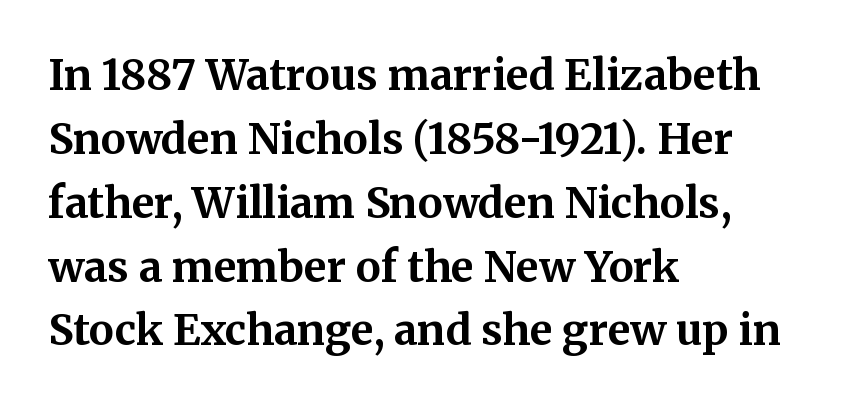
Does the copy run flush right? No — it runs flush left. A typesetter would call this leading conventional body-copy spacing. Unlike a clean sans, this face finishes its strokes with serifs. Designer's note — italics off, roman on.
